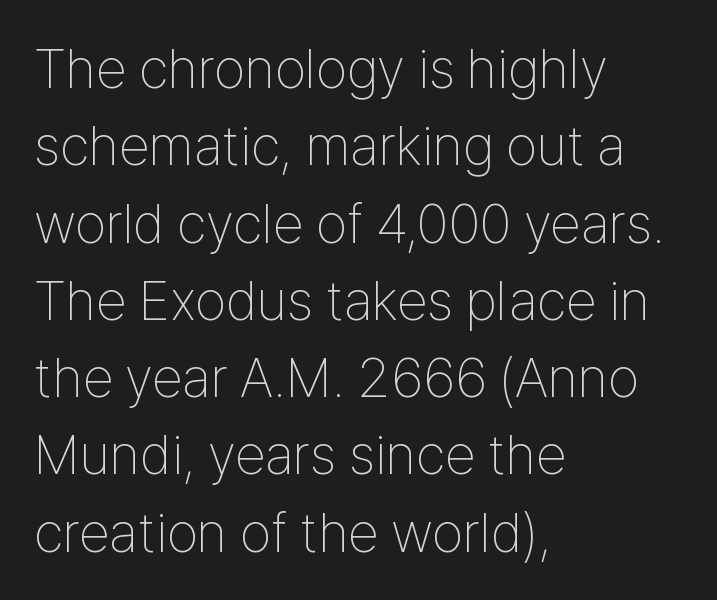
The image shows 56 px thin, condensed sans-serif type, upright; set left-aligned, normal line spacing (1.38x), normal letter spacing, not underlined; low stroke contrast and a medium x-height.
